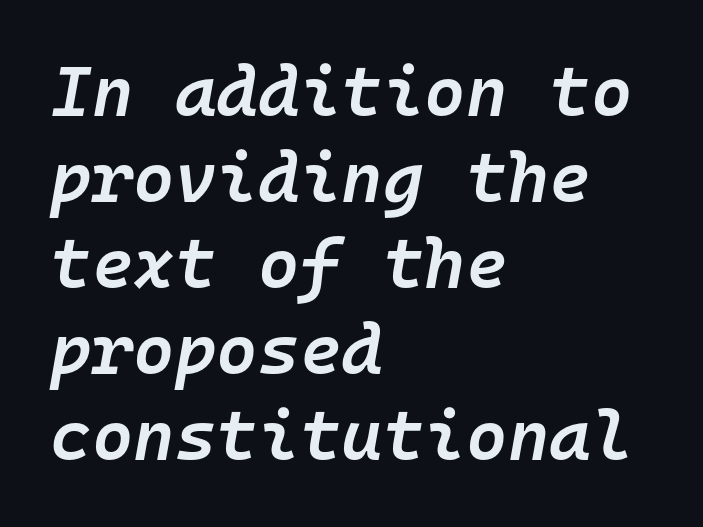
Any mark beneath the type? The region is blank. Semibold letterforms, between regular and bold. Is the block centered? No — it sits flush against the left margin. Spacing between characters is what you'd get straight out of the box.
